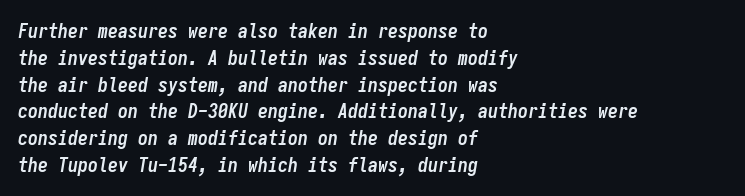
Q: Is the text bold? A: Yes.
Q: Is the text italic (slanted)? A: Yes, it leans right by about 9 degrees.
Q: Is the text underlined? A: No.
Q: How is the paragraph aligned? A: Left-aligned.
Q: Is the spacing between letters normal or unusually wide? A: Normal.
Q: Is the spacing between lines tight, normal or loose? A: Normal.
